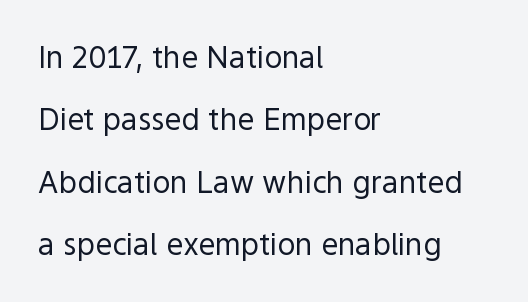
{"serif": "no", "italic": "no", "bold": "no", "weight": "regular", "width": "normal", "x_height": "medium", "monospaced": "no", "underline": "no", "align": "left", "line_spacing": "loose", "line_spacing_ratio": 2.08, "letter_spacing": "normal", "letter_spacing_em": 0.0, "glyph_px": 30}
